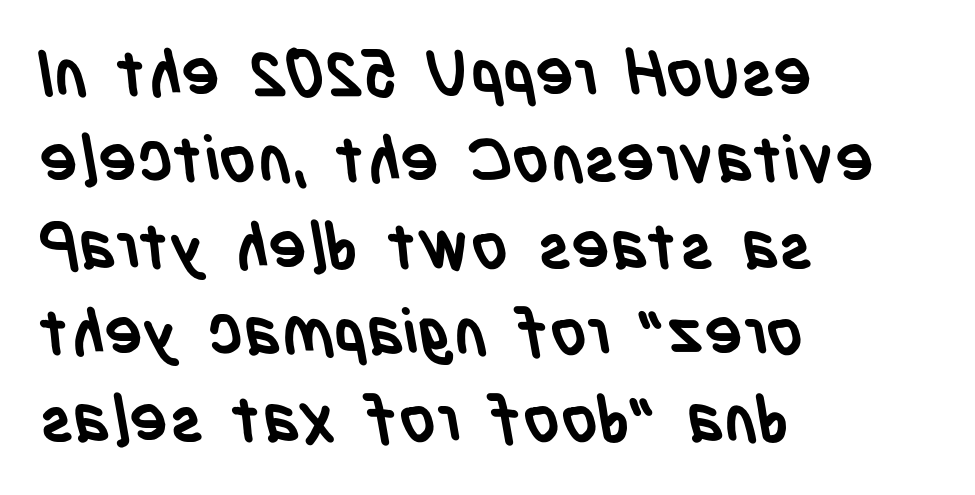
The letterforms sit shoulder to shoulder at normal distance. Unmarked baselines from the first word to the last. Caption: multi-line text, flush left, ragged right. The face used here is a sans, in the tradition of grotesques and geometrics.
